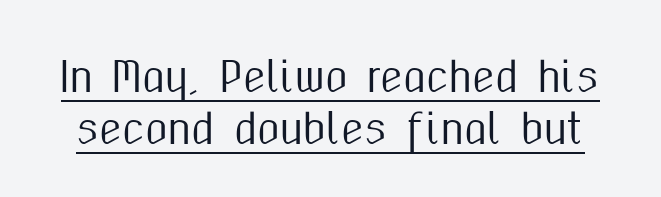
The image shows 41 px condensed sans-serif type, upright; set normal line spacing (1.26x), normal letter spacing, underlined; medium stroke contrast and a medium x-height.
